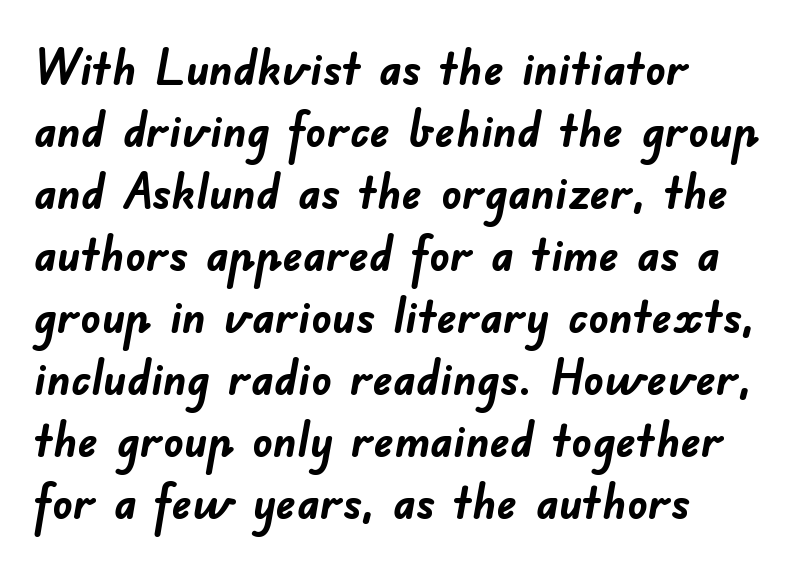
All the whitespace from short lines collects on the right. The strip under each line holds only bare page. Weight check: bold — yes, fully. This rendering leaves character spacing at its baseline value.
